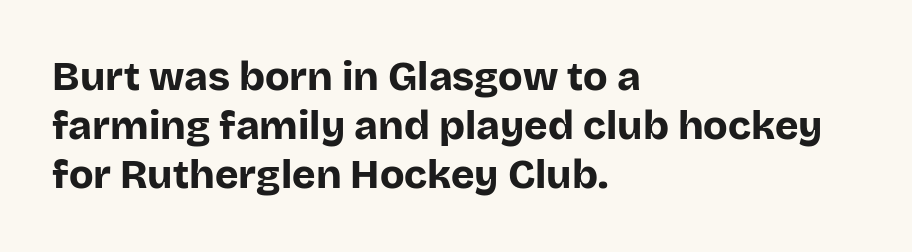
The image shows 40 px bold sans-serif type, upright; set left-aligned, line spacing 1.23x, normal letter spacing, not underlined; low stroke contrast and a large x-height.
